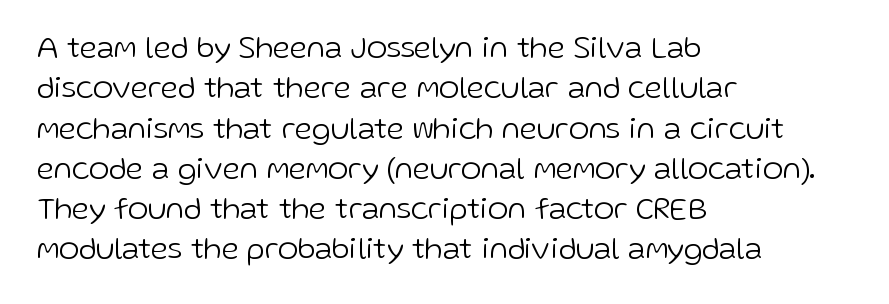
{"serif": "no", "italic": "no", "bold": "no", "weight": "light", "width": "normal", "stroke_contrast": "low", "x_height": "medium", "monospaced": "no", "underline": "no", "align": "left", "line_spacing": "normal", "line_spacing_ratio": 1.3, "letter_spacing": "normal", "letter_spacing_em": 0.0, "glyph_px": 31}
